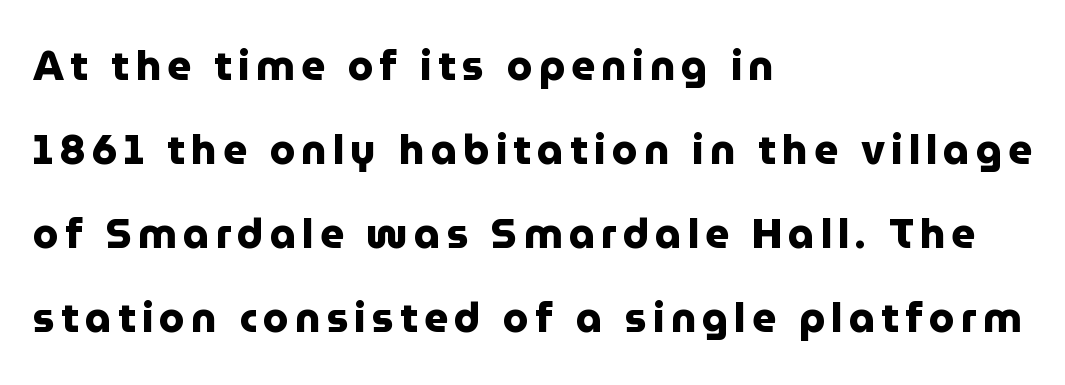
The image shows 41 px heavy sans-serif type, upright; set left-aligned, loose line spacing (2.05x), not underlined; low stroke contrast and a medium x-height.
